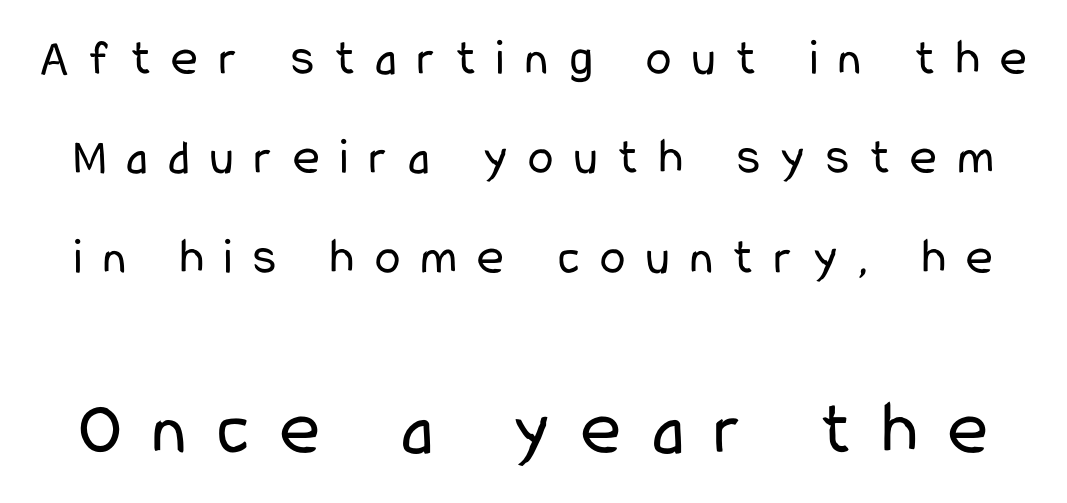
The rendering enlarges the type as you move from the upper chunk to the lower. You could fit nearly another row in the gap between these rows. Does the lettering tilt? It doesn't — this is upright. Proportional: the letters do not fall into vertical columns. Look at the bottom of the vertical strokes: they stop flat, with no serifs. No heavy texture on the line: the type isn't bold.
